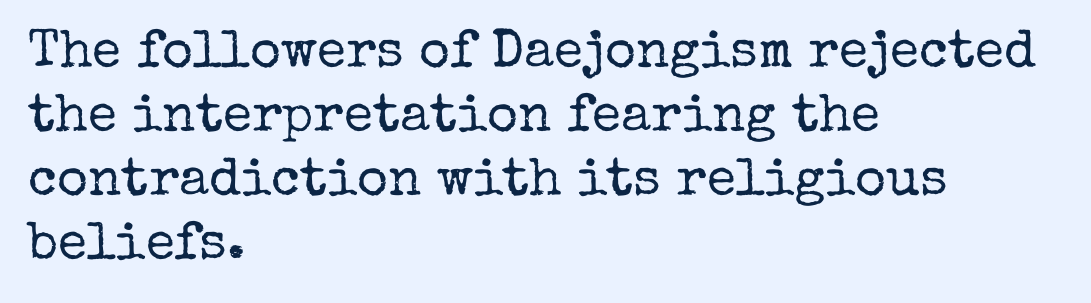
The letters sit at their default tracking, neither squeezed nor spread. The words here are not underlined. Every character sits straight up, as roman type does. A light-to-regular cut is what we see here. Here the designer chose a conventional face with non-uniform glyph widths. The lines are quadded left.
